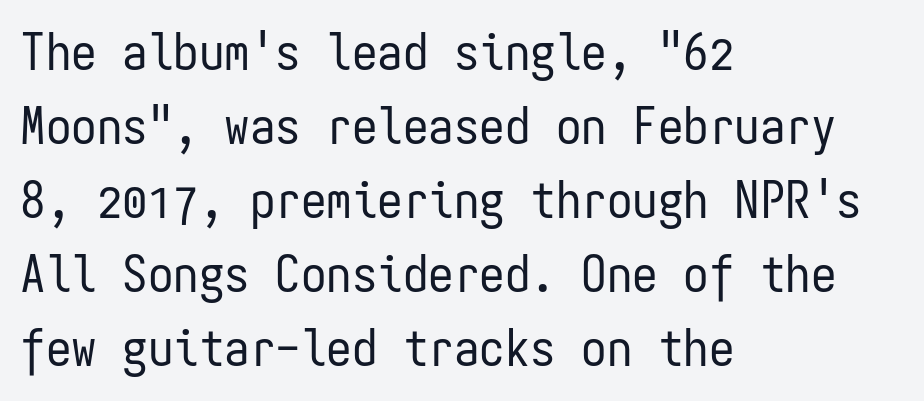
The image shows 51 px regular-weight, condensed sans-serif type, upright, monospaced; set left-aligned, normal line spacing (1.45x), normal letter spacing, not underlined; low stroke contrast and a medium x-height.
